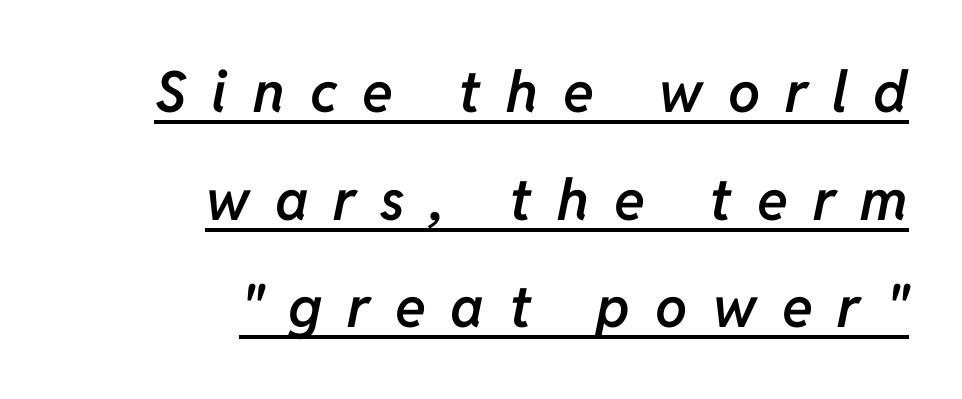
{"italic": "yes", "lean": "right", "slant_degrees": 11, "bold": "semi", "weight": "semibold", "width": "normal", "stroke_contrast": "low", "x_height": "medium", "monospaced": "no", "underline": "yes", "align": "right", "line_spacing_ratio": 1.89, "letter_spacing": "wide", "letter_spacing_em": 0.44, "glyph_px": 57}
